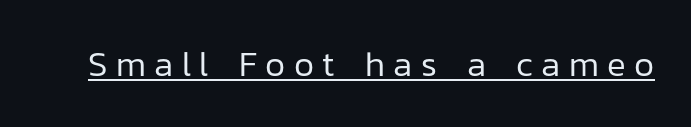
Q: Is the text bold? A: No.
Q: Is the text italic (slanted)? A: No, it is upright.
Q: Is the typeface a serif or a sans-serif typeface? A: Sans-serif.
Q: Is the text underlined? A: Yes.
Q: Is the spacing between letters normal or unusually wide? A: Unusually wide.
Q: Width (condensed, normal, or wide)? A: Normal.
Q: Stroke contrast? A: Low.
Q: x-height? A: Medium.
Q: Monospaced? A: No.
